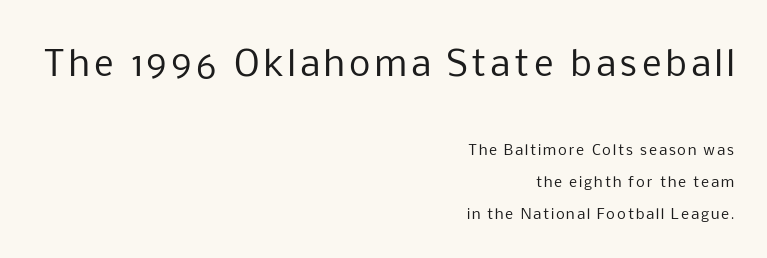
Q: Is the text bold? A: No.
Q: Is the text italic (slanted)? A: No, it is upright.
Q: Is the typeface a serif or a sans-serif typeface? A: Sans-serif.
Q: Is the text underlined? A: No.
Q: How is the paragraph aligned? A: Right-aligned.
Q: Is the spacing between lines tight, normal or loose? A: Loose.
Q: Which block of text is set in a larger size, the first (top) or the second (bottom)? A: The first (top) one.
Q: Width (condensed, normal, or wide)? A: Normal.
Q: Stroke contrast? A: Low.
Q: x-height? A: Medium.
Q: Monospaced? A: No.
